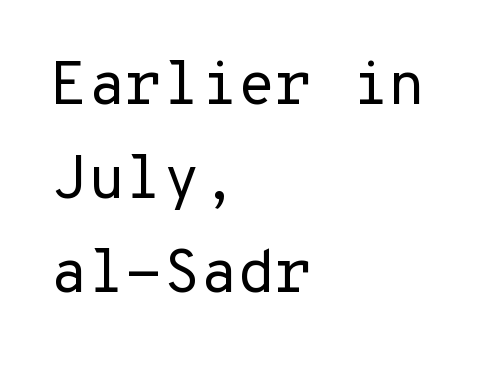
The image shows 61 px regular-weight sans-serif type, upright, monospaced; set left-aligned, normal line spacing (1.54x), normal letter spacing, not underlined; low stroke contrast and a medium x-height.
